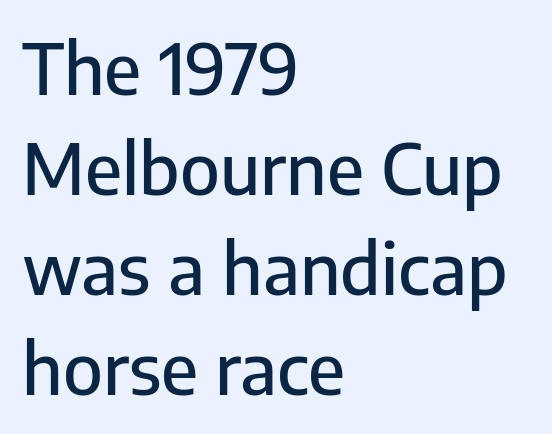
Just letters on the line, the space beneath them empty. This is the regular roman posture of the typeface. Summary of vertical rhythm: regular, with standard interline spacing. You could not count columns in this text — the font is proportionally spaced. The tracking reads as untouched default to a designer's eye.
